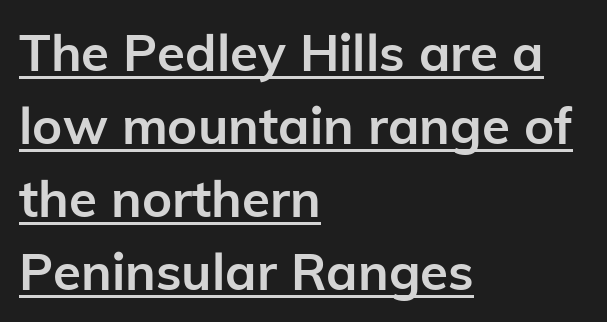
Q: Is the text bold? A: Yes.
Q: Is the text italic (slanted)? A: No, it is upright.
Q: Is the typeface a serif or a sans-serif typeface? A: Sans-serif.
Q: Is the text underlined? A: Yes.
Q: How is the paragraph aligned? A: Left-aligned.
Q: Is the spacing between letters normal or unusually wide? A: Normal.
Q: Is the spacing between lines tight, normal or loose? A: Normal.
Q: Width (condensed, normal, or wide)? A: Normal.
Q: Stroke contrast? A: Low.
Q: x-height? A: Medium.
Q: Monospaced? A: No.
